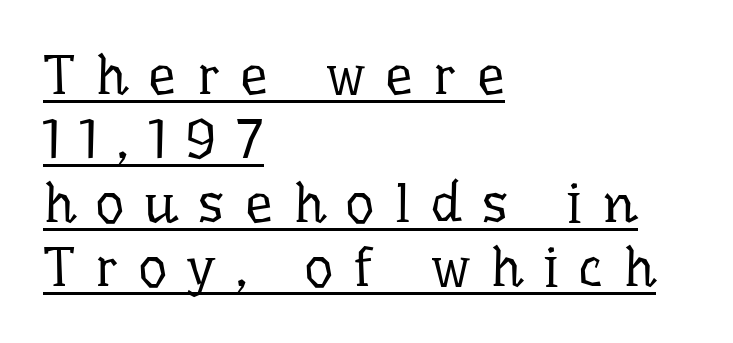
{"serif": "yes", "italic": "no", "bold": "no", "weight": "regular", "width": "normal", "stroke_contrast": "low", "x_height": "medium", "monospaced": "no", "underline": "yes", "align": "left", "line_spacing": "tight", "line_spacing_ratio": 1.14, "letter_spacing": "wide", "letter_spacing_em": 0.36, "glyph_px": 56}
